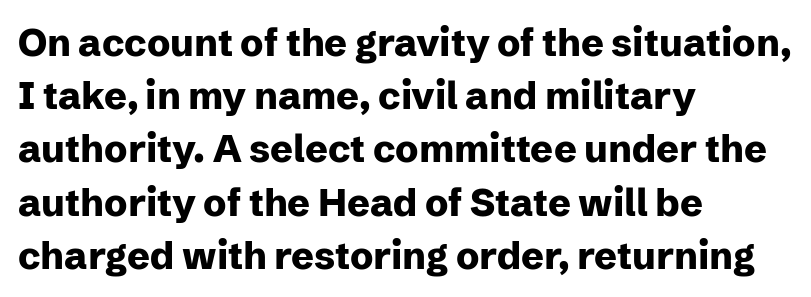
Q: Is the text bold? A: Yes.
Q: Is the text italic (slanted)? A: No, it is upright.
Q: Is the typeface a serif or a sans-serif typeface? A: Sans-serif.
Q: Is the text underlined? A: No.
Q: How is the paragraph aligned? A: Left-aligned.
Q: Is the spacing between letters normal or unusually wide? A: Normal.
Q: Is the spacing between lines tight, normal or loose? A: Normal.
Q: Width (condensed, normal, or wide)? A: Normal.
Q: Stroke contrast? A: Low.
Q: x-height? A: Medium.
Q: Monospaced? A: No.
